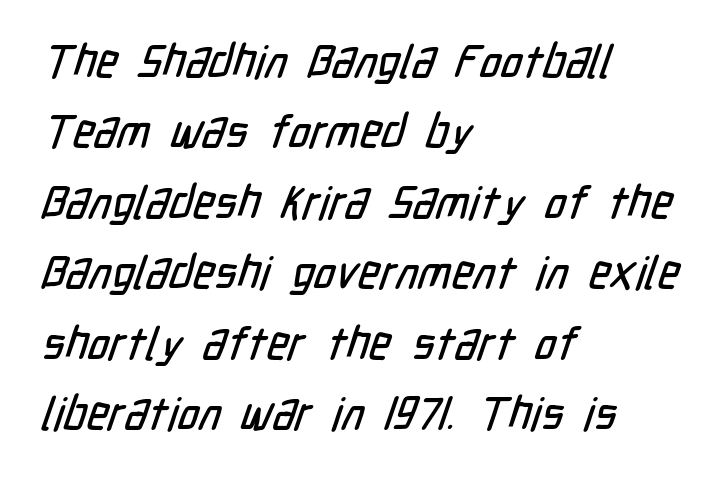
Q: Is the typeface a serif or a sans-serif typeface? A: Sans-serif.
Q: Is the text underlined? A: No.
Q: How is the paragraph aligned? A: Left-aligned.
Q: Is the spacing between letters normal or unusually wide? A: Normal.
Q: Is the spacing between lines tight, normal or loose? A: Normal.
Q: Width (condensed, normal, or wide)? A: Condensed.
Q: Stroke contrast? A: Low.
Q: x-height? A: Medium.
Q: Monospaced? A: No.
